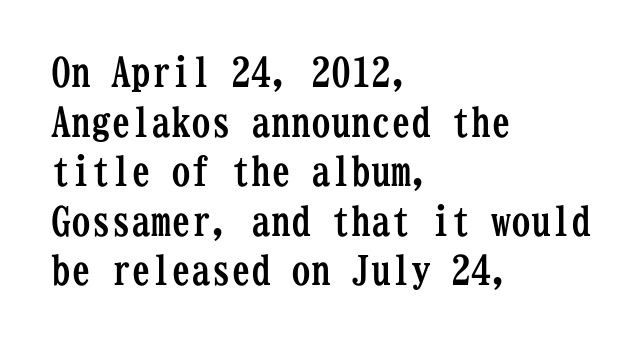
{"serif": "yes", "italic": "no", "bold": "yes", "weight": "semibold", "width": "condensed", "stroke_contrast": "low", "x_height": "medium", "monospaced": "yes", "underline": "no", "align": "left", "line_spacing_ratio": 1.24, "letter_spacing": "normal", "letter_spacing_em": 0.0, "glyph_px": 40}
